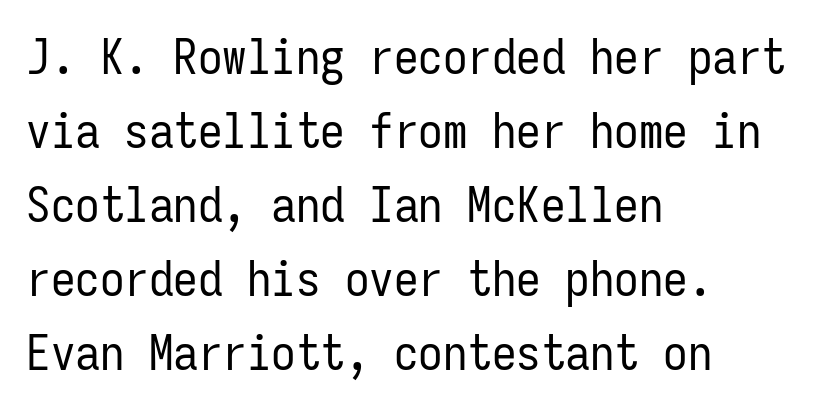
{"serif": "no", "italic": "no", "bold": "no", "weight": "regular", "width": "condensed", "stroke_contrast": "low", "x_height": "medium", "monospaced": "yes", "underline": "no", "align": "left", "line_spacing": "normal", "line_spacing_ratio": 1.51, "letter_spacing": "normal", "letter_spacing_em": 0.0, "glyph_px": 49}
